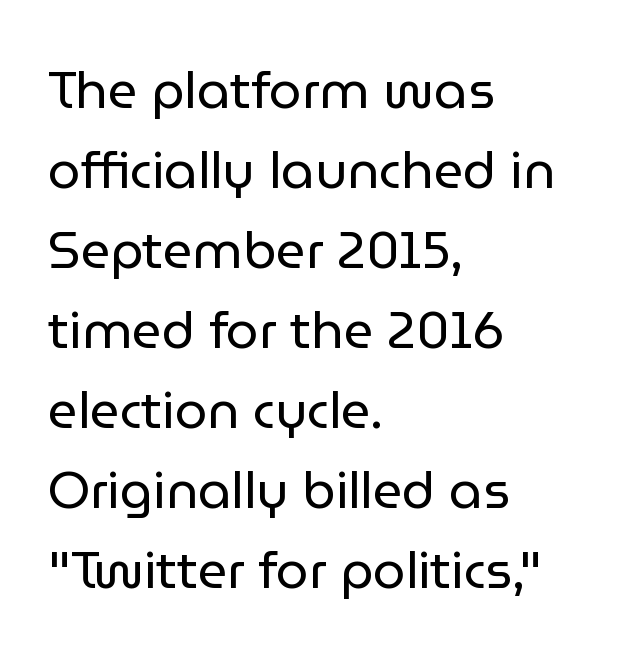
The image shows 52 px regular-weight sans-serif type, upright; set left-aligned, normal line spacing (1.54x), normal letter spacing, not underlined; low stroke contrast and a medium x-height.
